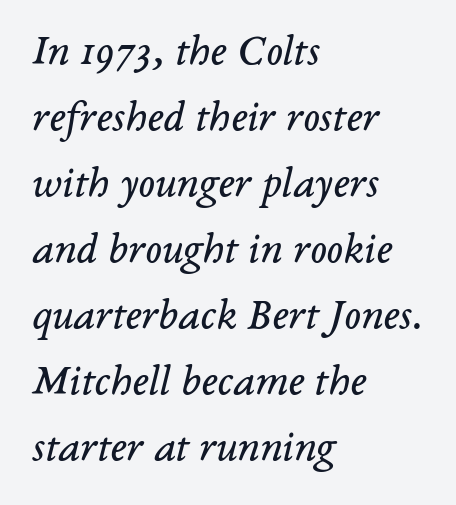
Does the type have serifs? Yes, each stem ends in a small foot. Descender tails drop into unmarked territory. Nothing heavy about these letters — not bold at all. Quick note: interline space is typical. Posture: slanted. If you drew a ruler down the left edge, every line would touch it.
